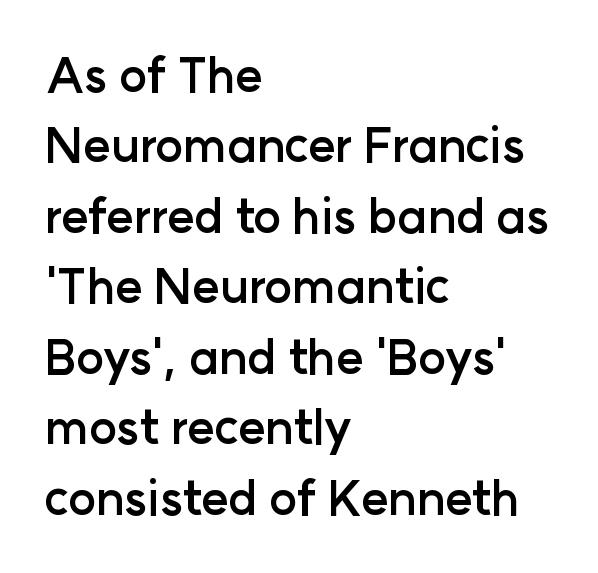
The gaps between neighbouring characters are ordinary and unremarkable. Chunky letters — that's bold for sure. The lettering holds an erect, upright posture throughout. No feet cap the strokes, marking this as sans-serif type. Words float on clear page, feet unadorned.
